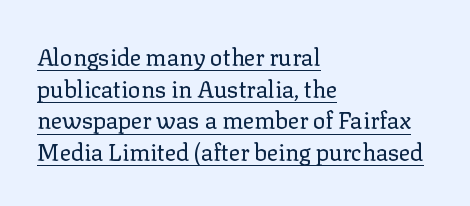
Q: Is the text bold? A: No.
Q: Is the text italic (slanted)? A: No, it is upright.
Q: Is the text underlined? A: Yes.
Q: How is the paragraph aligned? A: Left-aligned.
Q: Is the spacing between letters normal or unusually wide? A: Normal.
Q: Is the spacing between lines tight, normal or loose? A: Normal.
